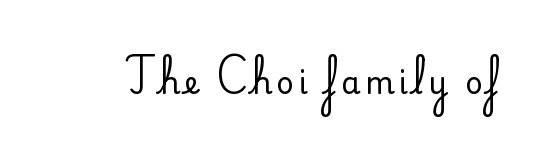
Check the space under the baseline: it is left empty. You can tell it's not italic because the verticals are truly vertical. This sample has the flowing, uneven cadence of proportional lettering. Observe the serifs anchoring each vertical stroke in this sample.
